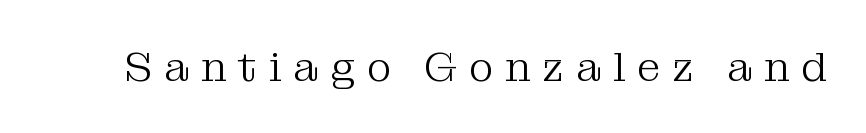
The image shows 42 px light serif type, upright; set unusually wide letter spacing (+0.28 em), not underlined; medium stroke contrast and a medium x-height.
